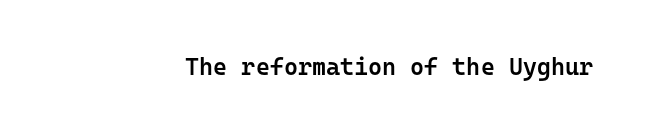
Q: Is the text bold? A: Semi-bold.
Q: Is the text italic (slanted)? A: No, it is upright.
Q: Is the text underlined? A: No.
Q: Is the spacing between letters normal or unusually wide? A: Normal.
